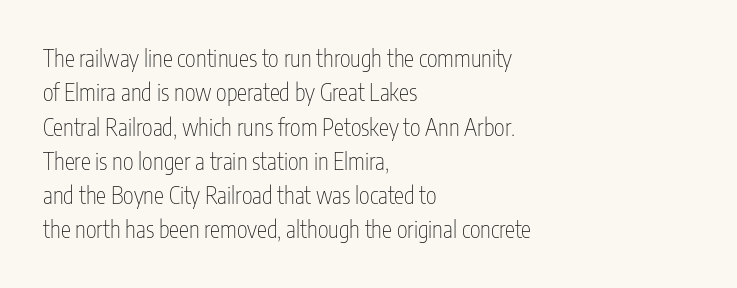
The vertical gap from one line to the next is medium. These lines were composed using upright roman letters. Horizontal alignment here is leftward, the default for most running prose. The gaps between neighbouring characters are ordinary and unremarkable. Weight: regular or lighter.
